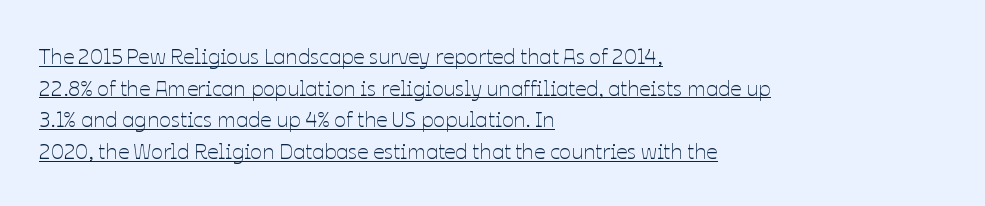
Q: Is the text bold? A: No.
Q: Is the text italic (slanted)? A: No, it is upright.
Q: Is the text underlined? A: Yes.
Q: How is the paragraph aligned? A: Left-aligned.
Q: Is the spacing between letters normal or unusually wide? A: Normal.
Q: Is the spacing between lines tight, normal or loose? A: Normal.
